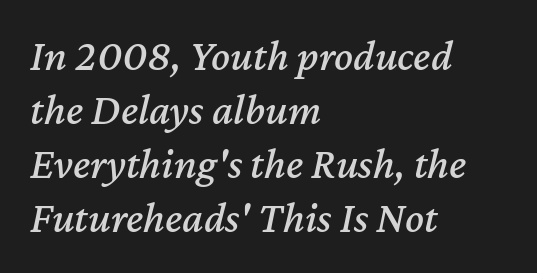
{"italic": "yes", "lean": "right", "slant_degrees": 12, "width": "normal", "stroke_contrast": "medium", "x_height": "medium", "monospaced": "no", "underline": "no", "align": "left", "line_spacing_ratio": 1.23, "letter_spacing": "normal", "letter_spacing_em": 0.0, "glyph_px": 44}
